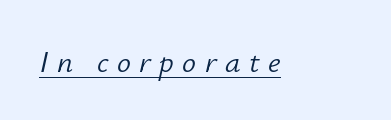
{"italic": "yes", "lean": "right", "slant_degrees": 12, "bold": "no", "weight": "light", "width": "normal", "stroke_contrast": "low", "x_height": "small", "monospaced": "no", "underline": "yes", "letter_spacing": "wide", "letter_spacing_em": 0.27, "glyph_px": 31}
